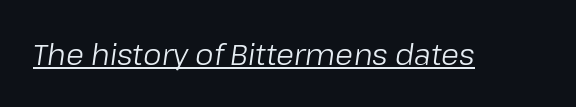
The image shows 29 px regular-weight type, italic (leaning right); set normal letter spacing, underlined; low stroke contrast and a medium x-height.
